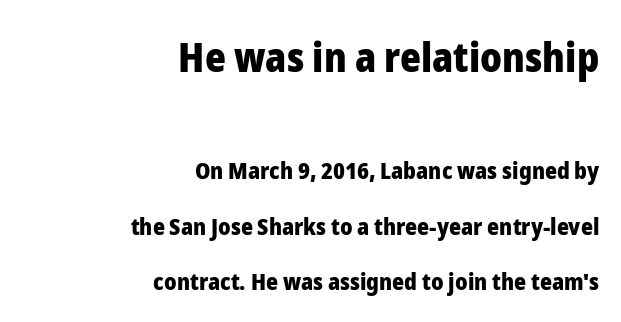
{"serif": "no", "italic": "no", "bold": "yes", "weight": "heavy", "width": "normal", "stroke_contrast": "low", "x_height": "medium", "monospaced": "no", "underline": "no", "align": "right", "line_spacing": "loose", "line_spacing_ratio": 2.41, "letter_spacing": "normal", "letter_spacing_em": 0.0, "larger_block": "first", "size_ratio": 1.74, "glyph_px": 40}
